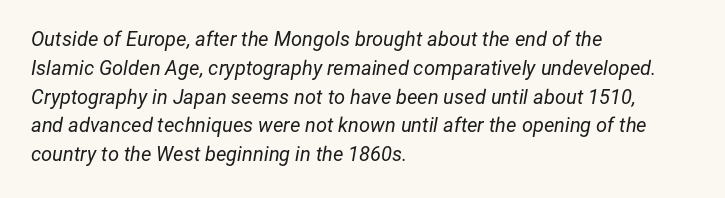
Q: Is the text bold? A: No.
Q: Is the text italic (slanted)? A: Yes, it leans right by about 12 degrees.
Q: Is the text underlined? A: No.
Q: How is the paragraph aligned? A: Left-aligned.
Q: Is the spacing between letters normal or unusually wide? A: Normal.
Q: Is the spacing between lines tight, normal or loose? A: Normal.
